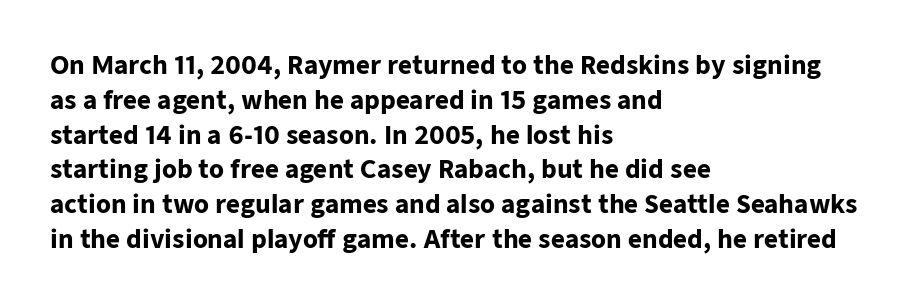
The image shows 24 px bold type, upright; set left-aligned, normal line spacing (1.45x), normal letter spacing, not underlined.
